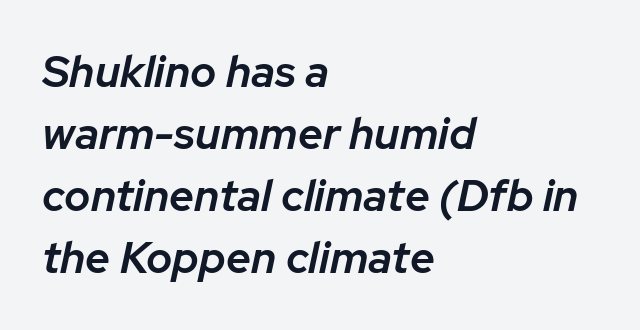
Q: Is the text bold? A: Semi-bold.
Q: Is the text italic (slanted)? A: Yes, it leans right by about 12 degrees.
Q: Is the text underlined? A: No.
Q: How is the paragraph aligned? A: Left-aligned.
Q: Is the spacing between letters normal or unusually wide? A: Normal.
Q: Is the spacing between lines tight, normal or loose? A: Normal.
Q: Width (condensed, normal, or wide)? A: Normal.
Q: Stroke contrast? A: Low.
Q: x-height? A: Medium.
Q: Monospaced? A: No.
